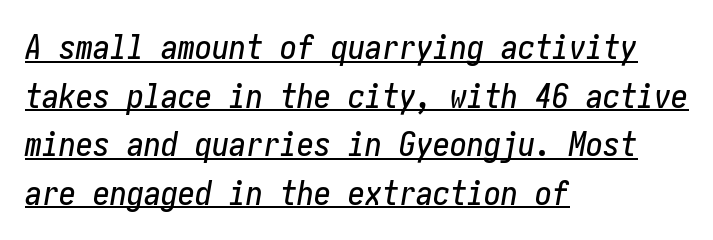
This sample uses plain, unmodified letter spacing. Designer's note — italics engaged. The sample's only ornament is a line tracing under the words. Line starts are locked; line ends wander.
